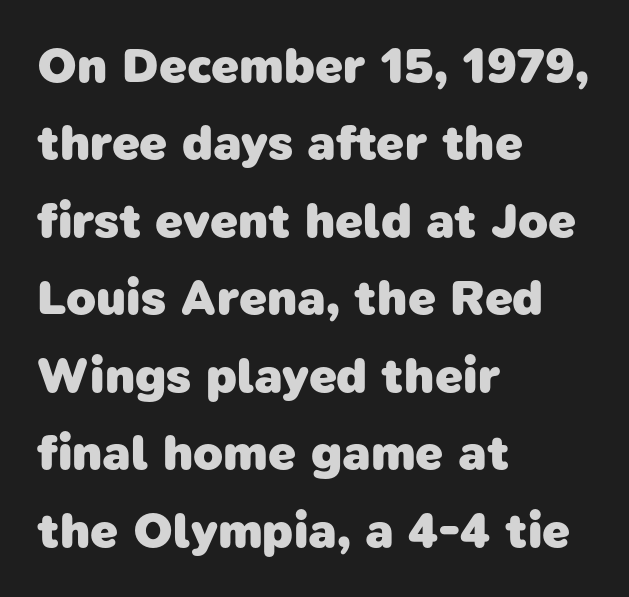
Q: Is the text bold? A: Yes.
Q: Is the typeface a serif or a sans-serif typeface? A: Sans-serif.
Q: Is the text underlined? A: No.
Q: How is the paragraph aligned? A: Left-aligned.
Q: Is the spacing between letters normal or unusually wide? A: Normal.
Q: Is the spacing between lines tight, normal or loose? A: Normal.
Q: Width (condensed, normal, or wide)? A: Normal.
Q: Stroke contrast? A: Low.
Q: x-height? A: Medium.
Q: Monospaced? A: No.
